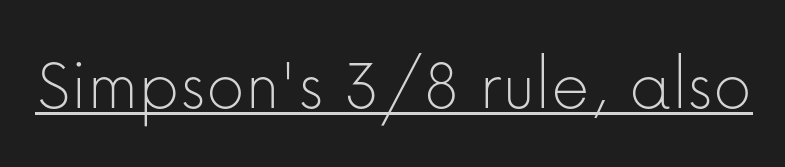
{"serif": "no", "italic": "no", "bold": "no", "weight": "thin", "width": "normal", "stroke_contrast": "low", "x_height": "medium", "monospaced": "no", "underline": "yes", "letter_spacing": "normal", "letter_spacing_em": 0.0, "glyph_px": 75}
